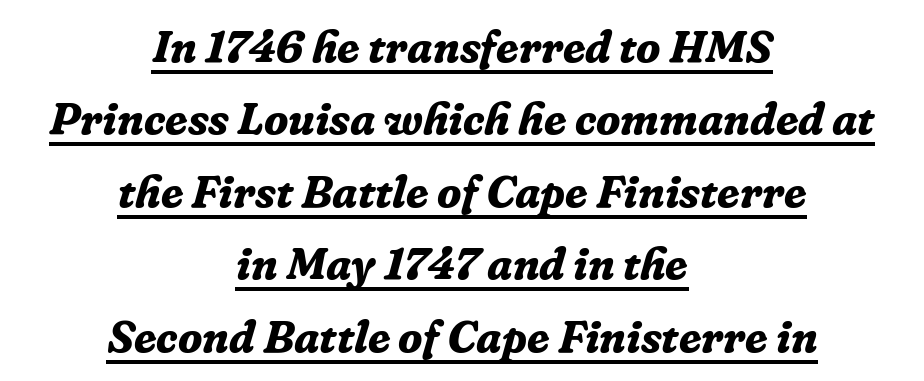
The image shows 45 px bold serif type, italic (leaning right); set centered, normal line spacing (1.61x), normal letter spacing, underlined; low stroke contrast and a medium x-height.
